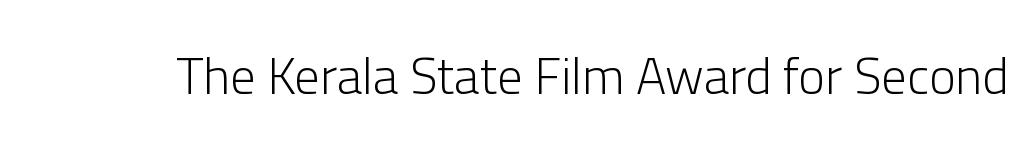
{"serif": "no", "italic": "no", "bold": "no", "weight": "light", "width": "normal", "stroke_contrast": "low", "x_height": "medium", "monospaced": "no", "underline": "no", "letter_spacing": "normal", "letter_spacing_em": 0.0, "glyph_px": 51}
